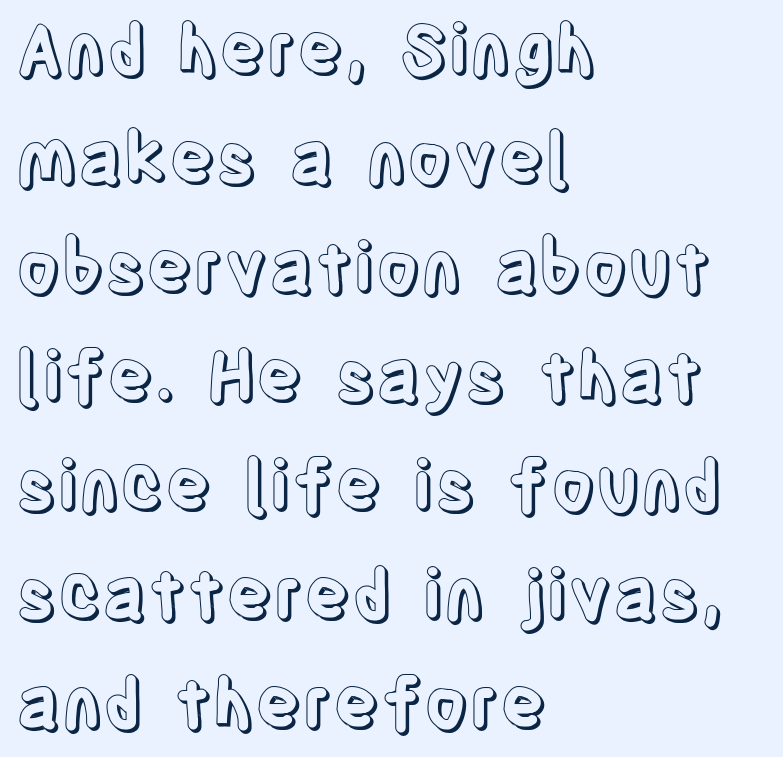
{"italic": "no", "width": "condensed", "x_height": "large", "monospaced": "no", "underline": "no", "align": "left", "line_spacing": "normal", "line_spacing_ratio": 1.58, "letter_spacing": "normal", "letter_spacing_em": 0.0, "glyph_px": 69}
